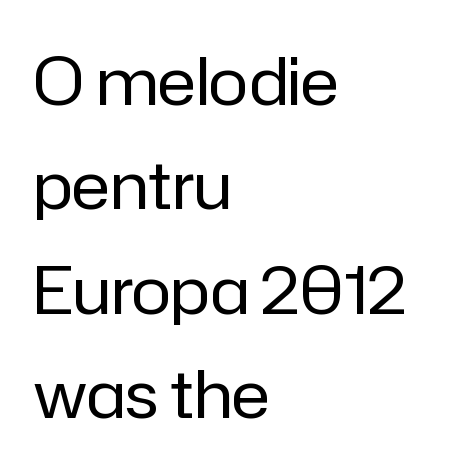
The text was rendered using a sans face with plain stroke endings. Weight: regular or lighter. The letters stand upright; this is a roman face. The compositor pushed each line to the left boundary. These lines keep a tight, regular rhythm from letter to letter.
